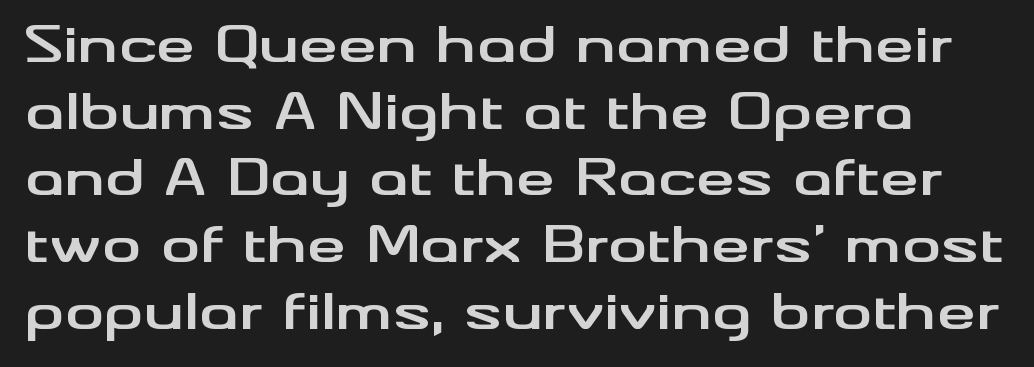
{"serif": "no", "italic": "no", "bold": "yes", "weight": "bold", "width": "wide", "stroke_contrast": "medium", "x_height": "small", "monospaced": "no", "underline": "no", "line_spacing": "normal", "line_spacing_ratio": 1.36, "letter_spacing": "normal", "letter_spacing_em": 0.0, "glyph_px": 49}
